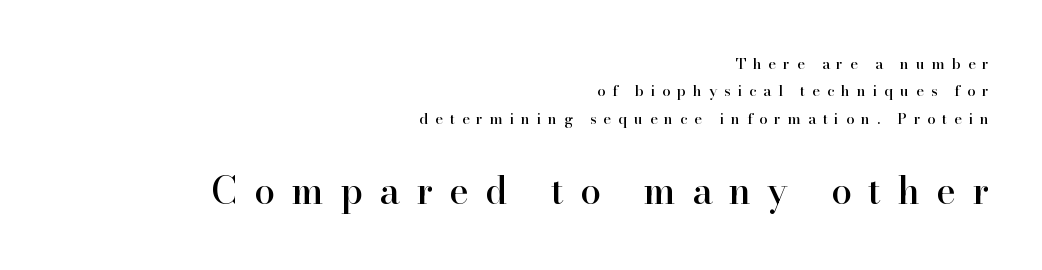
A typesetter would label this face a serif. Whoever set this made the second block the dominant, larger element. Do the letters lean? They stand straight. The space beneath each line is pristine and unruled. A typesetter would call this heavily tracked-out type. This sample is right-justified, so line beginnings fall wherever the words allow.
